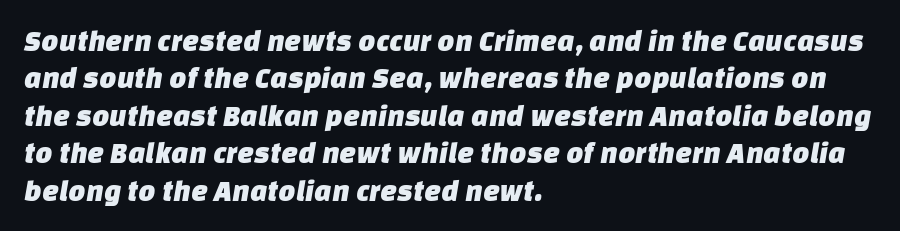
Type style note: lacks serifs. Any mark beneath the type? The region is blank. Each letter keeps its own natural width here, so spacing adapts to shape. Leading matches the norm, producing a regular column.
